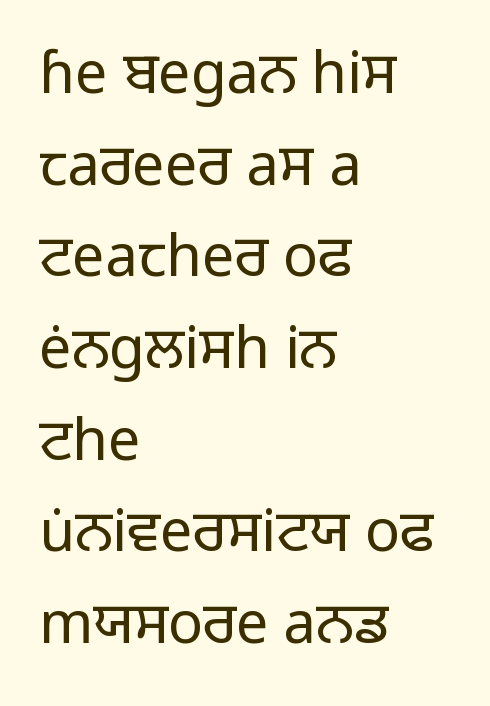
{"serif": "no", "italic": "no", "bold": "no", "weight": "regular", "width": "normal", "stroke_contrast": "low", "x_height": "medium", "monospaced": "no", "underline": "no", "align": "left", "line_spacing": "normal", "line_spacing_ratio": 1.58, "letter_spacing": "normal", "letter_spacing_em": 0.0, "glyph_px": 58}
